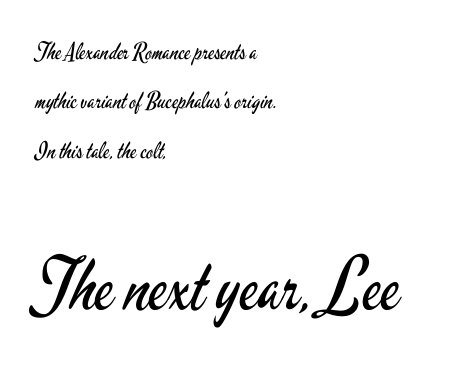
Weight: regular or lighter. In CSS terms this would be text-align: left. Summary of vertical rhythm: relaxed, with wide interline spacing. Font category for this specimen: sans-serif.
